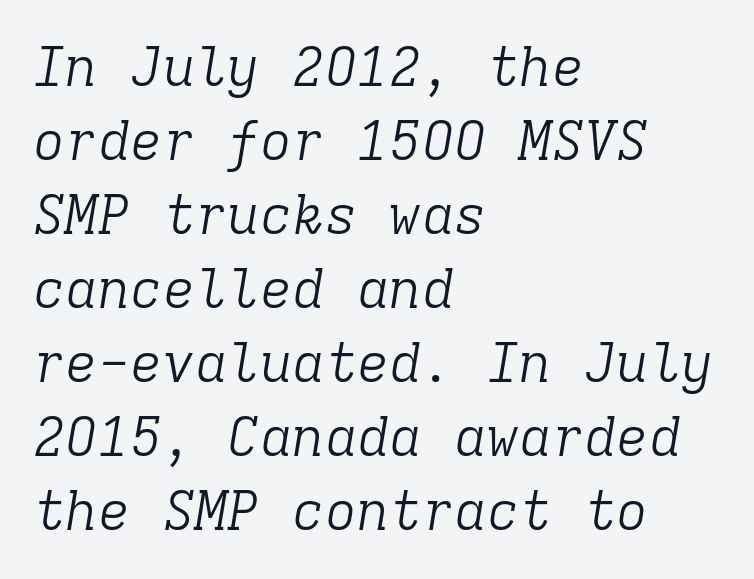
The face looks like a standard text weight, possibly lighter. Regular leading. The rendering uses typewriter-style spacing with identical character cells. The passage shown leans; its letterforms are oblique.
